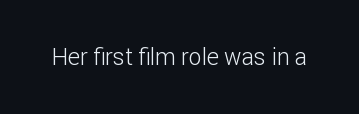
The type is set solid horizontally, with unmodified tracking. Words float on clear page, feet unadorned. A quiet, ordinary-to-light weight characterises the typeface. The type sits square on the baseline with zero lean.
